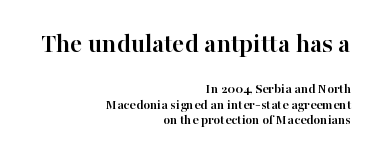
{"italic": "no", "bold": "yes", "underline": "no", "align": "right", "line_spacing": "tight", "line_spacing_ratio": 1.12, "letter_spacing": "normal", "letter_spacing_em": 0.0, "larger_block": "first", "size_ratio": 1.93, "glyph_px": 27}
